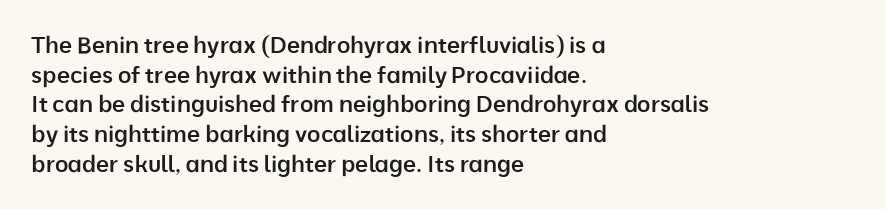
Stroke thickness is moderately raised; the sample reads as semibold. Vertical strokes here are truly vertical. The area under the type is left untouched. Summary of vertical rhythm: regular, with standard interline spacing.
